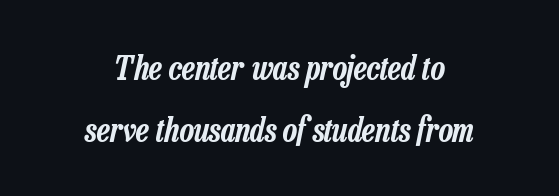
Q: Is the text italic (slanted)? A: Yes, it leans right by about 13 degrees.
Q: Is the text underlined? A: No.
Q: How is the paragraph aligned? A: Centered.
Q: Is the spacing between letters normal or unusually wide? A: Normal.
Q: Width (condensed, normal, or wide)? A: Condensed.
Q: Stroke contrast? A: Low.
Q: x-height? A: Medium.
Q: Monospaced? A: No.
